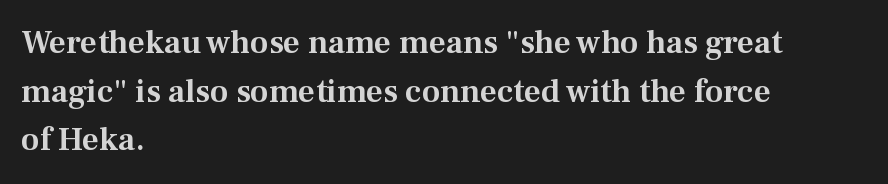
Q: Is the text italic (slanted)? A: No, it is upright.
Q: Is the typeface a serif or a sans-serif typeface? A: Serif.
Q: Is the text underlined? A: No.
Q: How is the paragraph aligned? A: Left-aligned.
Q: Is the spacing between letters normal or unusually wide? A: Normal.
Q: Is the spacing between lines tight, normal or loose? A: Normal.
Q: Width (condensed, normal, or wide)? A: Normal.
Q: Stroke contrast? A: Medium.
Q: x-height? A: Medium.
Q: Monospaced? A: No.
